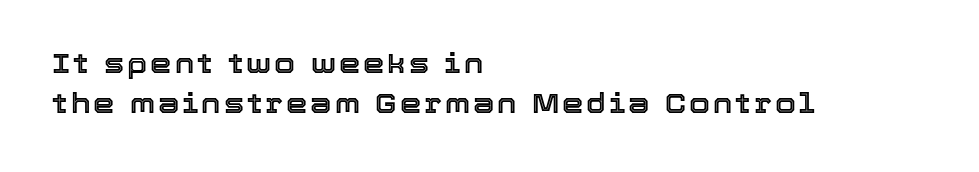
{"italic": "no", "underline": "no", "align": "left", "line_spacing": "normal", "line_spacing_ratio": 1.49, "glyph_px": 27}
